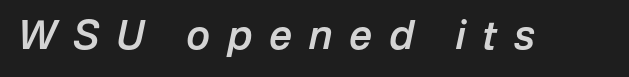
{"italic": "yes", "lean": "right", "slant_degrees": 12, "bold": "semi", "weight": "semibold", "width": "normal", "stroke_contrast": "low", "x_height": "medium", "monospaced": "no", "underline": "no", "letter_spacing": "wide", "letter_spacing_em": 0.42, "glyph_px": 40}
